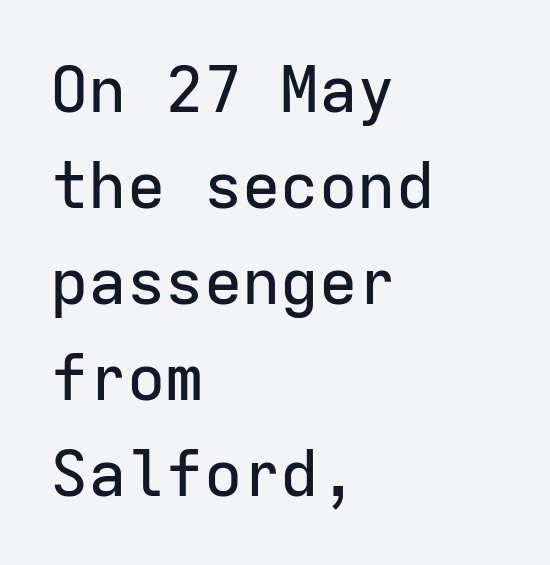
Q: Is the text italic (slanted)? A: No, it is upright.
Q: Is the typeface a serif or a sans-serif typeface? A: Sans-serif.
Q: Is the text underlined? A: No.
Q: How is the paragraph aligned? A: Left-aligned.
Q: Is the spacing between letters normal or unusually wide? A: Normal.
Q: Is the spacing between lines tight, normal or loose? A: Normal.
Q: Width (condensed, normal, or wide)? A: Normal.
Q: Stroke contrast? A: Low.
Q: x-height? A: Medium.
Q: Monospaced? A: Yes.
